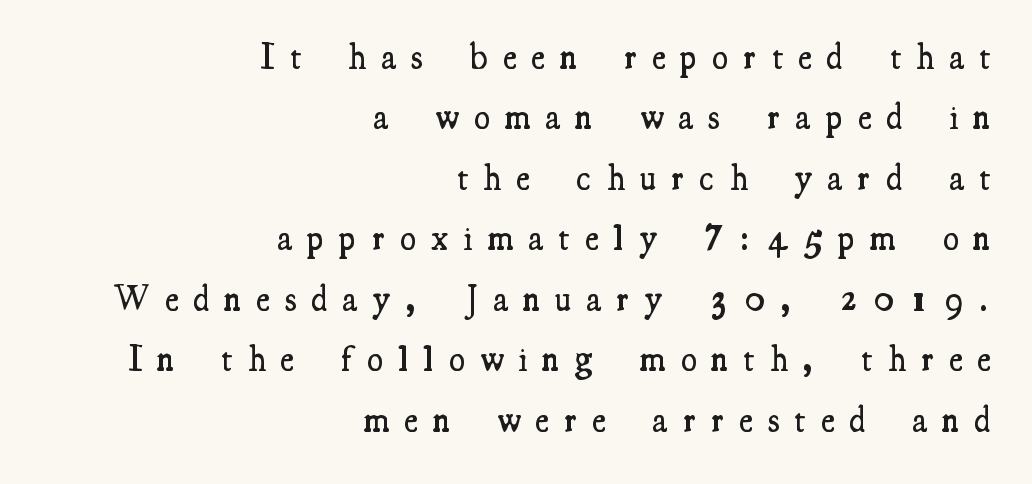
{"serif": "yes", "italic": "no", "bold": "semi", "weight": "semibold", "width": "condensed", "stroke_contrast": "medium", "x_height": "small", "monospaced": "no", "underline": "no", "align": "right", "line_spacing": "normal", "line_spacing_ratio": 1.68, "letter_spacing": "wide", "letter_spacing_em": 0.43, "glyph_px": 36}
